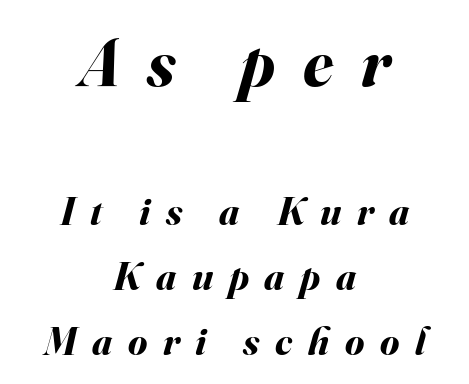
{"italic": "yes", "lean": "right", "slant_degrees": 16, "bold": "yes", "weight": "bold", "width": "normal", "stroke_contrast": "medium", "x_height": "small", "monospaced": "no", "underline": "no", "align": "center", "line_spacing": "normal", "line_spacing_ratio": 1.66, "letter_spacing": "wide", "letter_spacing_em": 0.4, "larger_block": "first", "size_ratio": 1.74, "glyph_px": 68}
